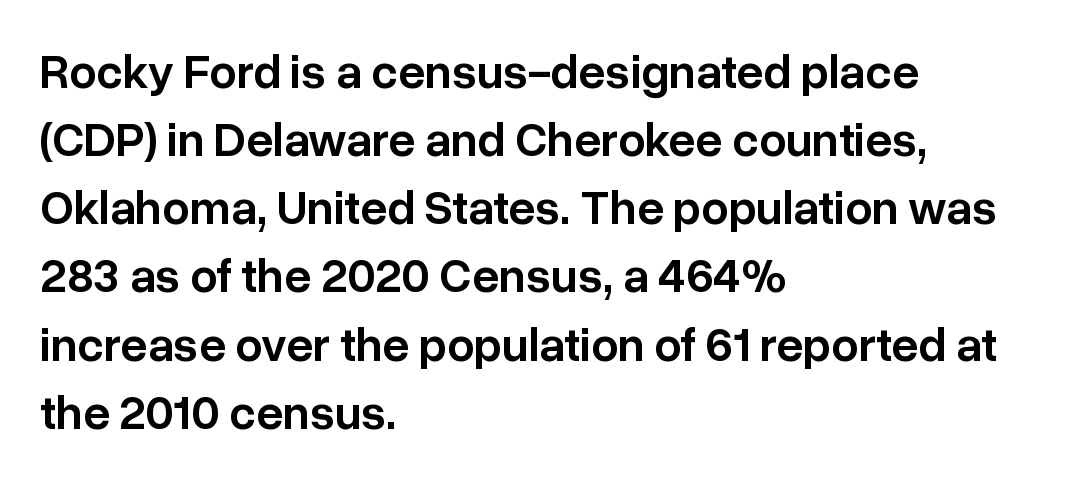
The image shows 48 px semibold sans-serif type, upright; set left-aligned, normal line spacing (1.42x), normal letter spacing, not underlined; low stroke contrast and a medium x-height.
